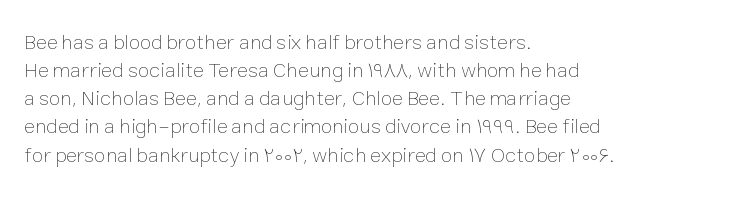
The image shows 21 px text type, upright; set left-aligned, normal line spacing (1.34x), normal letter spacing, not underlined.
